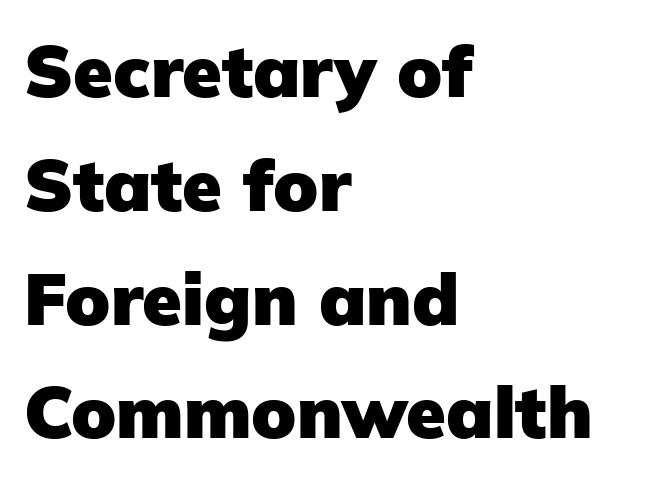
Evenly set lines give the paragraph a standard silhouette. Chunky letters — that's bold for sure. Horizontal alignment here is leftward, the default for most running prose. Rule under the text: the space is simply empty. The letterforms sit shoulder to shoulder at normal distance. Ordinary non-slanted type is in use.
